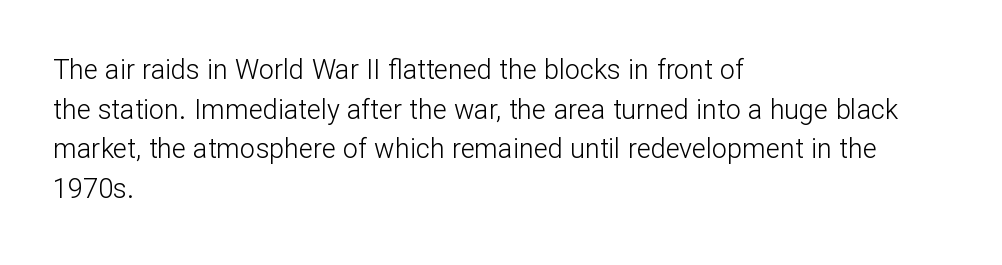
Notice how descenders clear the ascenders below comfortably — that's standard leading. Inter-character spacing is left at the font's built-in metrics. Bare-footed words on every line. The strokes are not fattened; the text isn't bold. A student would call this left alignment; a typographer would say flush left, rag right.
